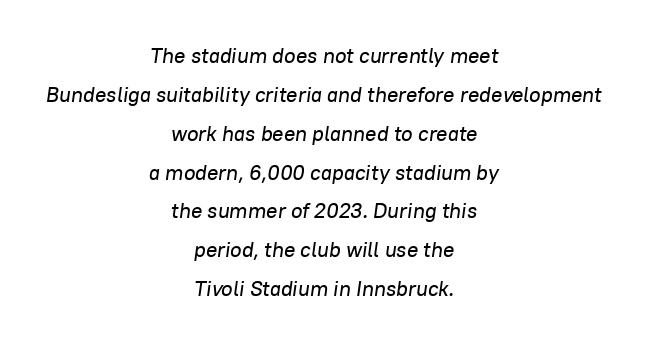
The image shows 21 px text type, italic (leaning right); set centered, line spacing 1.85x, normal letter spacing, not underlined.
